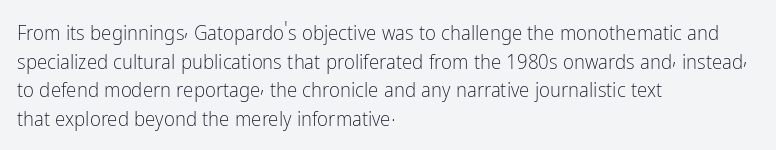
Line beginnings align vertically; line endings do not. Whoever set this chose a conventional vertical rhythm. Stroke mass is kept to a normal reading level or below. Nobody touched the tracking dial on this one.
